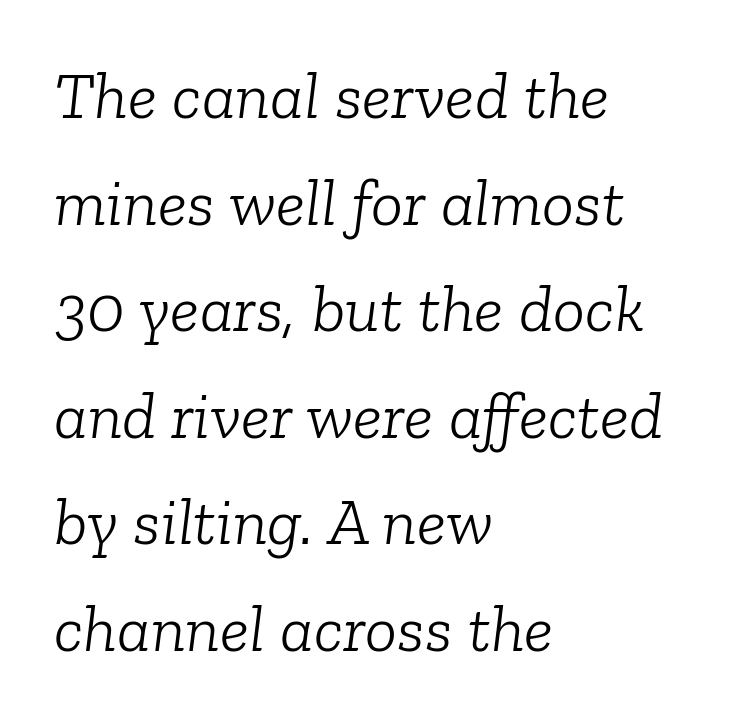
Q: Is the text bold? A: No.
Q: Is the text italic (slanted)? A: Yes, it leans right by about 6 degrees.
Q: Is the typeface a serif or a sans-serif typeface? A: Serif.
Q: Is the text underlined? A: No.
Q: How is the paragraph aligned? A: Left-aligned.
Q: Is the spacing between letters normal or unusually wide? A: Normal.
Q: Is the spacing between lines tight, normal or loose? A: Normal.
Q: Width (condensed, normal, or wide)? A: Normal.
Q: Stroke contrast? A: Low.
Q: x-height? A: Medium.
Q: Monospaced? A: No.
